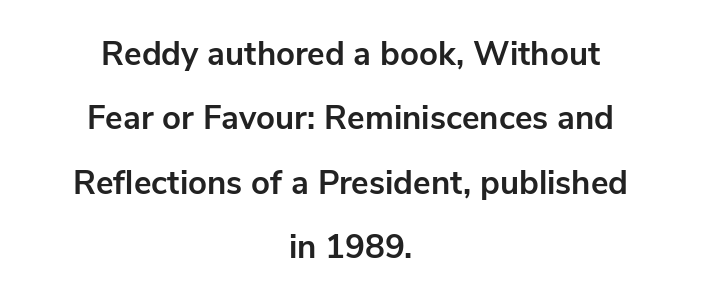
There is no visible air inserted between adjacent glyphs. Every row of glyphs is offset so its center matches the block's center. Observe the absence of serifs on each vertical stroke in this sample. The passage shown is typed in a proportional face where columns would drift.
